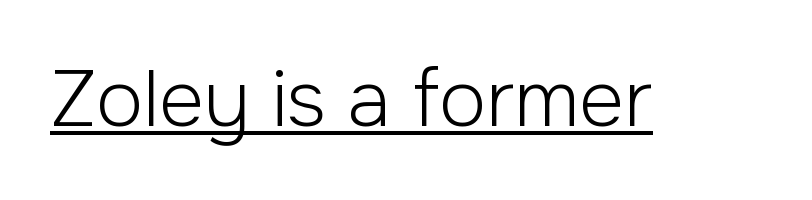
Q: Is the text bold? A: No.
Q: Is the text italic (slanted)? A: No, it is upright.
Q: Is the typeface a serif or a sans-serif typeface? A: Sans-serif.
Q: Is the text underlined? A: Yes.
Q: Is the spacing between letters normal or unusually wide? A: Normal.
Q: Width (condensed, normal, or wide)? A: Normal.
Q: Stroke contrast? A: Low.
Q: x-height? A: Medium.
Q: Monospaced? A: No.
